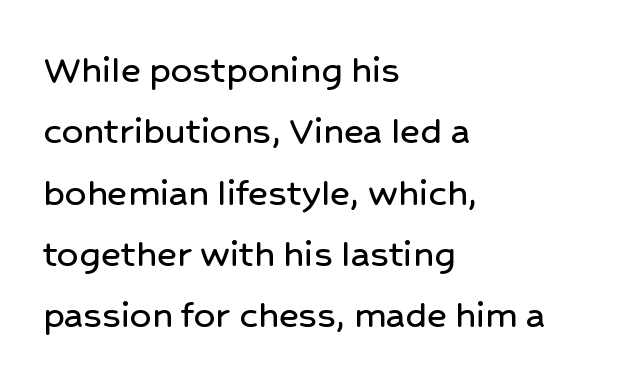
The specimen reads as upright at a glance. Classification — sans serif. Nothing unusual about the tracking: characters are spaced as the font intends. Each letter keeps its own natural width here, so spacing adapts to shape. Descender tails drop into unmarked territory.
